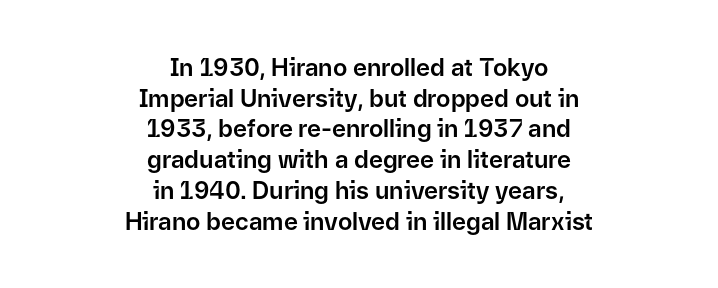
The image shows 24 px text type, upright; set centered, normal line spacing (1.28x), normal letter spacing, not underlined.
